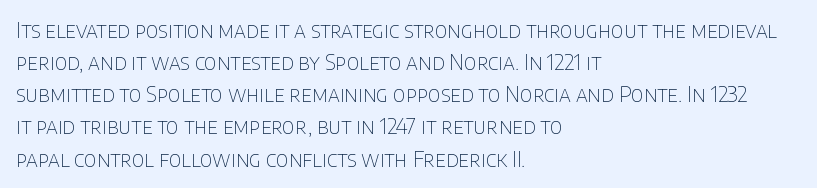
The image shows 21 px text type, upright; set left-aligned, normal line spacing (1.53x), normal letter spacing, not underlined.
